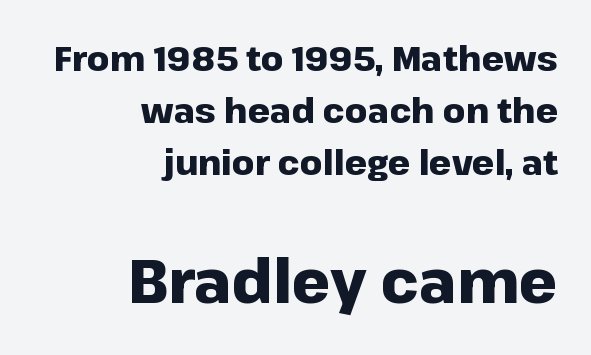
Q: Is the text bold? A: Yes.
Q: Is the text italic (slanted)? A: No, it is upright.
Q: Is the typeface a serif or a sans-serif typeface? A: Sans-serif.
Q: Is the text underlined? A: No.
Q: How is the paragraph aligned? A: Right-aligned.
Q: Is the spacing between letters normal or unusually wide? A: Normal.
Q: Is the spacing between lines tight, normal or loose? A: Normal.
Q: Which block of text is set in a larger size, the first (top) or the second (bottom)? A: The second (bottom) one.
Q: Width (condensed, normal, or wide)? A: Normal.
Q: Stroke contrast? A: Low.
Q: x-height? A: Medium.
Q: Monospaced? A: No.
